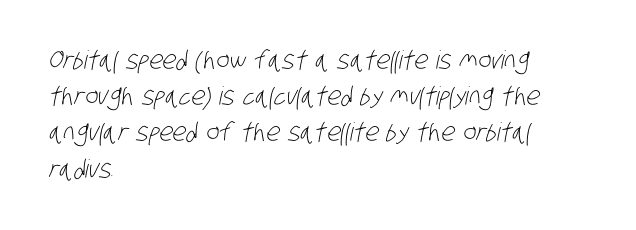
{"bold": "no", "underline": "no", "align": "left", "line_spacing": "normal", "line_spacing_ratio": 1.45, "letter_spacing": "normal", "letter_spacing_em": 0.0, "glyph_px": 25}
